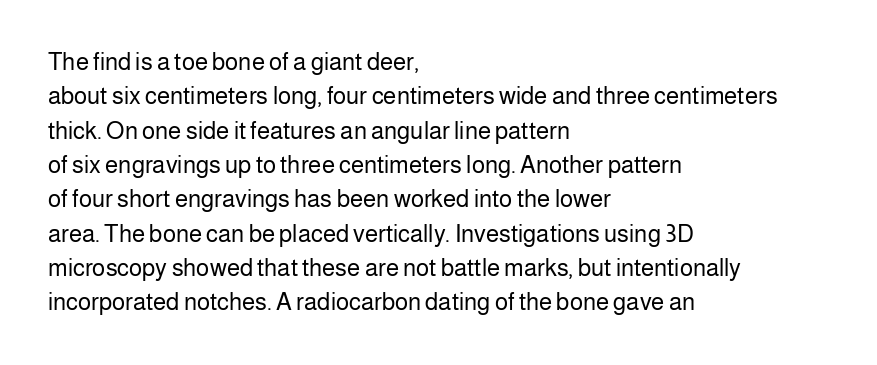
Q: Is the text bold? A: No.
Q: Is the text italic (slanted)? A: No, it is upright.
Q: Is the text underlined? A: No.
Q: How is the paragraph aligned? A: Left-aligned.
Q: Is the spacing between letters normal or unusually wide? A: Normal.
Q: Is the spacing between lines tight, normal or loose? A: Normal.
